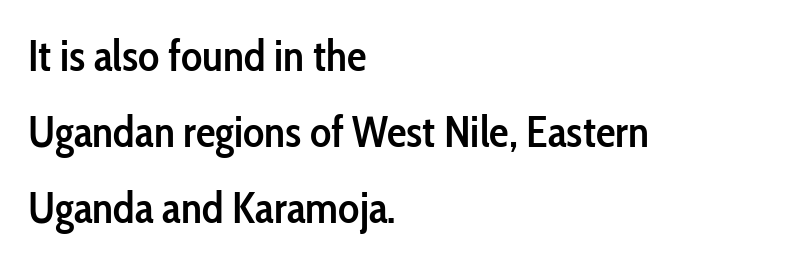
The image shows 44 px semibold, condensed sans-serif type, upright; set left-aligned, line spacing 1.73x, normal letter spacing, not underlined; low stroke contrast and a medium x-height.
